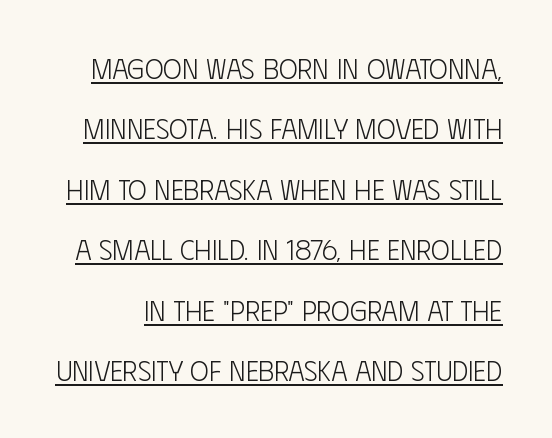
Q: Is the text bold? A: No.
Q: Is the text italic (slanted)? A: No, it is upright.
Q: Is the typeface a serif or a sans-serif typeface? A: Sans-serif.
Q: Is the text underlined? A: Yes.
Q: Is the spacing between letters normal or unusually wide? A: Normal.
Q: Is the spacing between lines tight, normal or loose? A: Loose.
Q: Width (condensed, normal, or wide)? A: Condensed.
Q: Stroke contrast? A: Low.
Q: x-height? A: Large.
Q: Monospaced? A: No.
